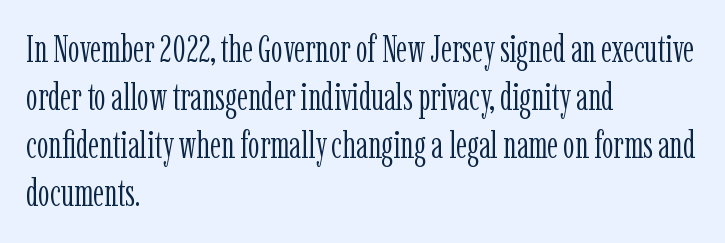
Letters rest on an invisible, unmarked baseline. When letters stand straight like this, we call the style roman or upright. A light-to-regular cut is what we see here. Every row of glyphs begins at an identical x-position on the left. Character widths vary here, with narrow letters taking less room than wide ones. Does the leading feel generous? No, just average.
